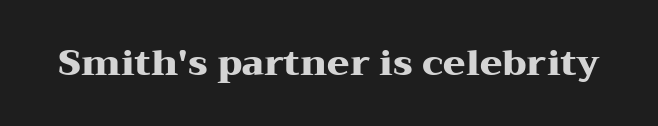
{"serif": "yes", "italic": "no", "bold": "yes", "weight": "heavy", "width": "wide", "stroke_contrast": "medium", "x_height": "medium", "monospaced": "no", "underline": "no", "letter_spacing": "normal", "letter_spacing_em": 0.0, "glyph_px": 36}
